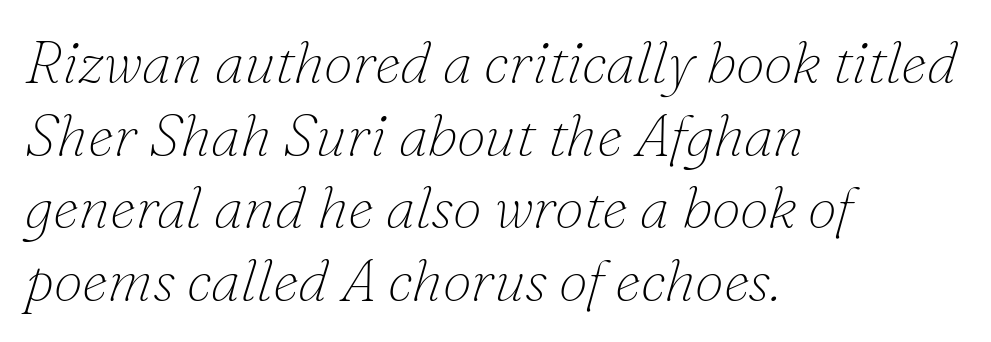
The text block is weighted toward the left margin, trailing off unevenly rightward. Notice how the stems are inclined rather than vertical — that's the hallmark of italics. Characters follow at the spacing the type designer built in. The zone under the glyphs is completely vacant. Little horizontal feet cap the strokes, marking this as serif type.
